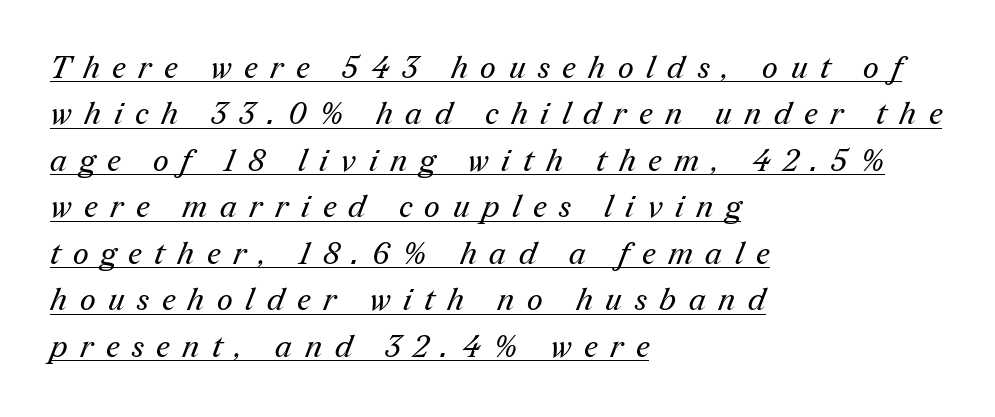
Q: Is the text bold? A: No.
Q: Is the typeface a serif or a sans-serif typeface? A: Serif.
Q: Is the text underlined? A: Yes.
Q: How is the paragraph aligned? A: Left-aligned.
Q: Is the spacing between letters normal or unusually wide? A: Unusually wide.
Q: Is the spacing between lines tight, normal or loose? A: Normal.
Q: Width (condensed, normal, or wide)? A: Normal.
Q: Stroke contrast? A: Medium.
Q: x-height? A: Medium.
Q: Monospaced? A: No.
